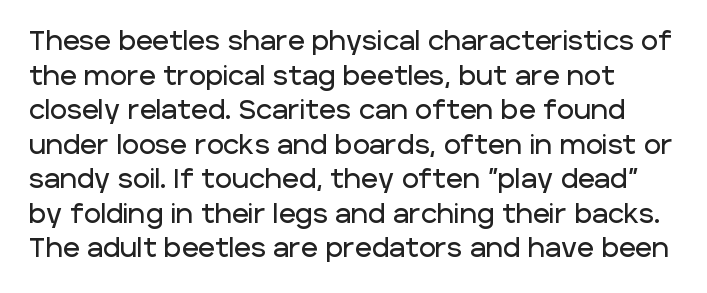
{"italic": "no", "underline": "no", "line_spacing": "normal", "line_spacing_ratio": 1.33, "letter_spacing": "normal", "letter_spacing_em": 0.0, "glyph_px": 26}
